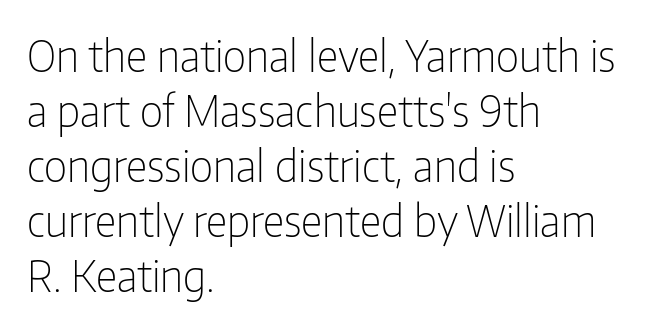
How are the letters spaced? Ordinarily, with no added tracking. Is there much room between lines? A standard amount, neither cramped nor airy. Glance below the letters and you will spot only blank space. The letters stand straight up with perfectly vertical stems.
